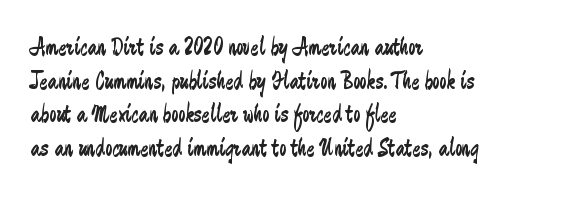
The image shows 25 px text type; set left-aligned, normal line spacing (1.35x), normal letter spacing, not underlined.
